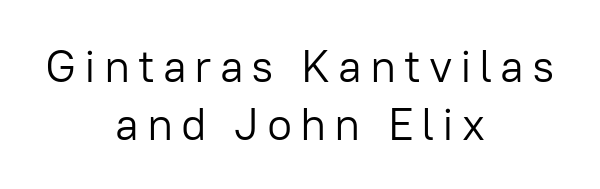
Q: Is the text bold? A: No.
Q: Is the text italic (slanted)? A: No, it is upright.
Q: Is the typeface a serif or a sans-serif typeface? A: Sans-serif.
Q: Is the text underlined? A: No.
Q: How is the paragraph aligned? A: Centered.
Q: Is the spacing between lines tight, normal or loose? A: Normal.
Q: Width (condensed, normal, or wide)? A: Normal.
Q: Stroke contrast? A: Low.
Q: x-height? A: Medium.
Q: Monospaced? A: No.
